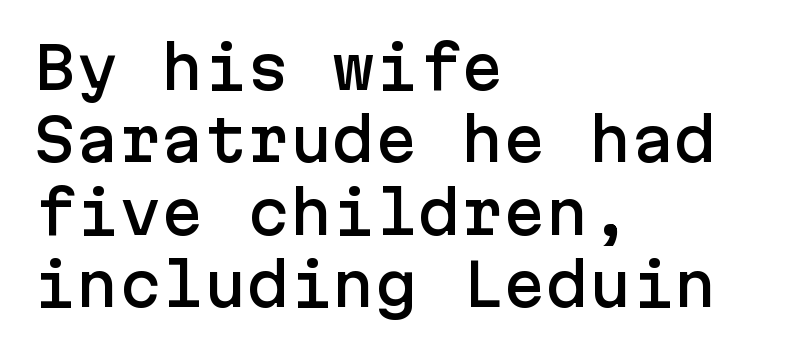
The image shows 57 px sans-serif type, upright; set left-aligned, normal line spacing (1.27x), normal letter spacing, not underlined; low stroke contrast and a medium x-height.
